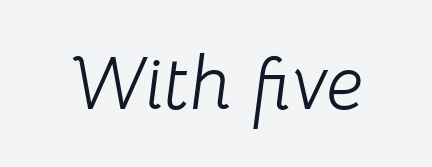
Students, note that the glyphs here touch the page at normal intervals. Weight: regular or lighter. Anything drawn beneath the words? Only blank space. Quick note: italic.
